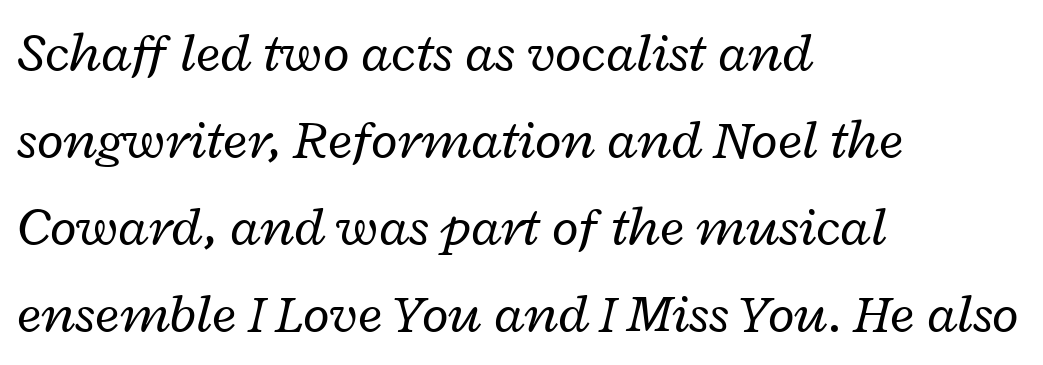
The image shows 55 px regular-weight, wide type, italic (leaning right); set left-aligned, normal line spacing (1.58x), normal letter spacing, not underlined; low stroke contrast and a medium x-height.
